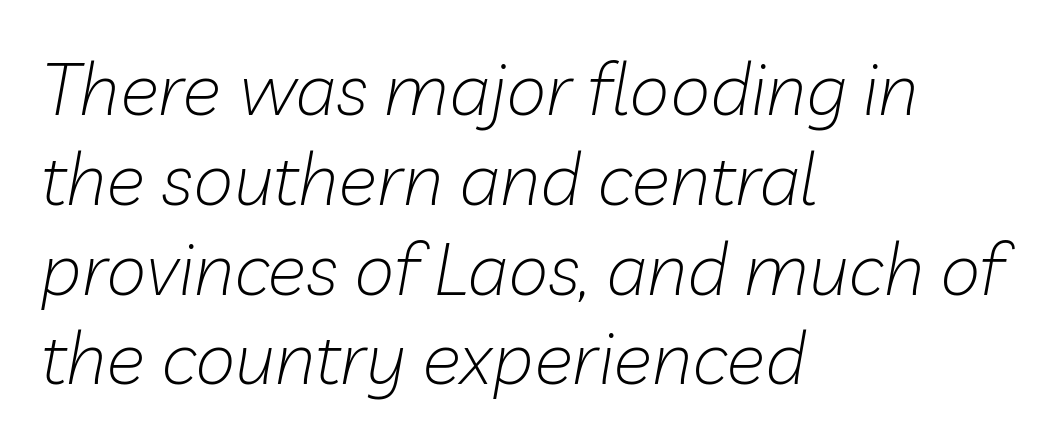
{"italic": "yes", "lean": "right", "slant_degrees": 10, "bold": "no", "weight": "light", "width": "normal", "stroke_contrast": "low", "x_height": "medium", "monospaced": "no", "underline": "no", "align": "left", "line_spacing_ratio": 1.23, "letter_spacing": "normal", "letter_spacing_em": 0.0, "glyph_px": 73}
